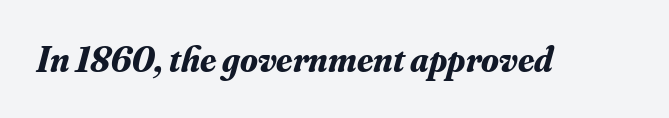
The image shows 36 px bold serif type, italic (leaning right); set normal letter spacing, not underlined; medium stroke contrast and a small x-height.
